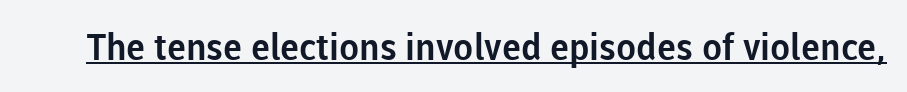
The image shows 37 px sans-serif type, upright; set normal letter spacing, underlined; low stroke contrast and a medium x-height.
